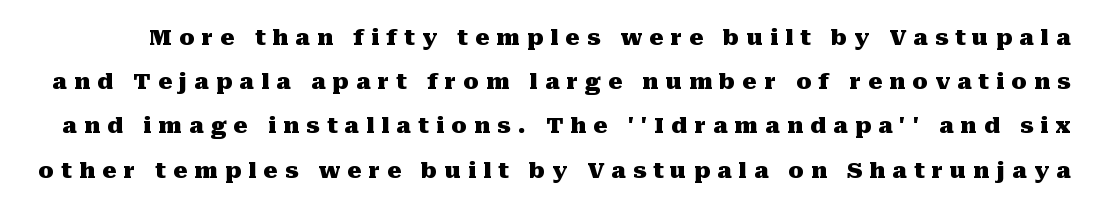
{"italic": "no", "bold": "yes", "underline": "no", "line_spacing": "loose", "line_spacing_ratio": 2.01, "letter_spacing": "wide", "letter_spacing_em": 0.33, "glyph_px": 22}
